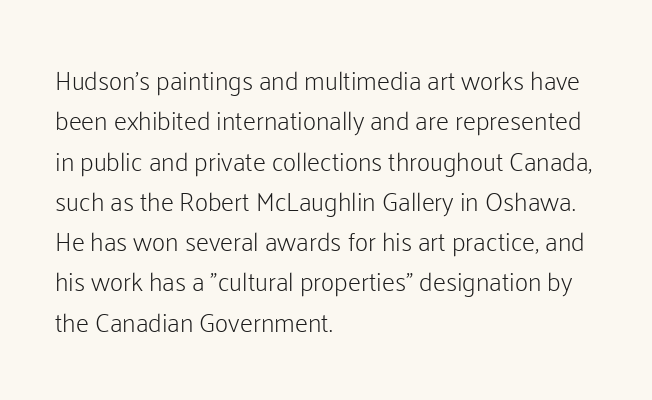
{"italic": "no", "bold": "no", "underline": "no", "align": "left", "line_spacing": "normal", "line_spacing_ratio": 1.55, "letter_spacing": "normal", "letter_spacing_em": 0.0, "glyph_px": 26}
